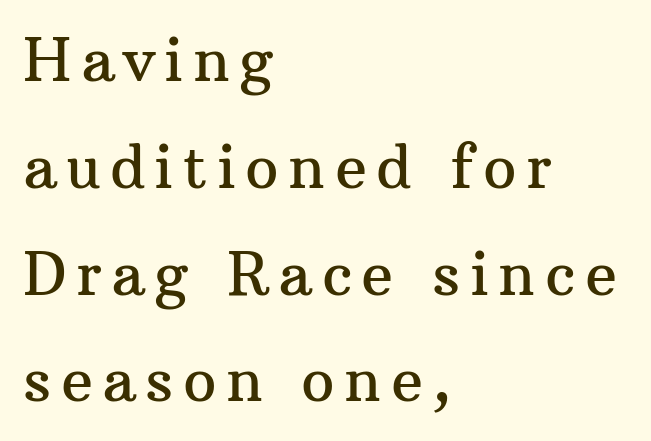
Yep, those are serifs on the letters. Descenders hang freely into open space. The face used here is proportionally spaced, like ordinary book or web type. Characters remain perfectly vertical along every line. Horizontally, the lines are justified to the leading edge only.
